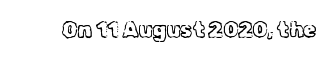
Q: Is the text bold? A: No.
Q: Is the text italic (slanted)? A: No, it is upright.
Q: Is the text underlined? A: No.
Q: Is the spacing between letters normal or unusually wide? A: Normal.
